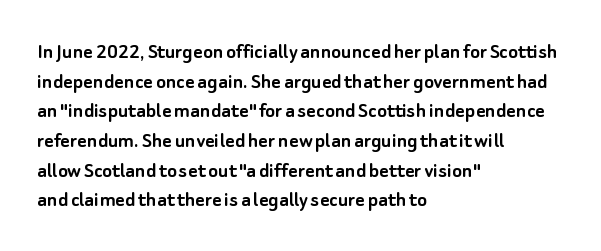
The image shows 23 px text type, upright; set left-aligned, normal line spacing (1.29x), normal letter spacing, not underlined.
